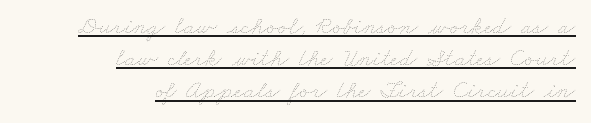
The image shows 25 px text type; set right-aligned, normal line spacing (1.29x), normal letter spacing, underlined.
